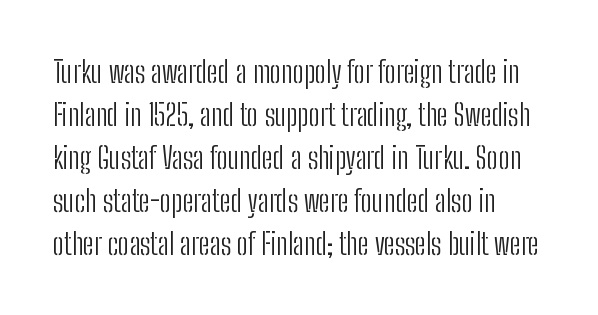
The image shows 30 px light, condensed sans-serif type, upright; set normal line spacing (1.43x), normal letter spacing, not underlined; low stroke contrast and a medium x-height.
